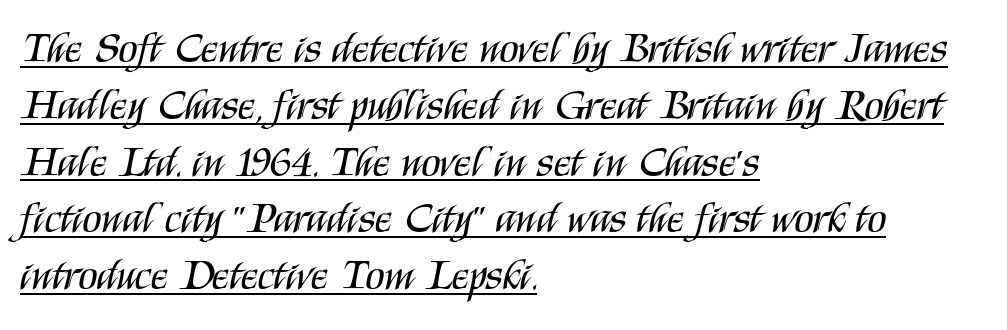
{"serif": "no", "bold": "no", "weight": "regular", "width": "condensed", "stroke_contrast": "medium", "x_height": "large", "monospaced": "no", "underline": "yes", "align": "left", "line_spacing": "normal", "line_spacing_ratio": 1.29, "letter_spacing": "normal", "letter_spacing_em": 0.0, "glyph_px": 44}
